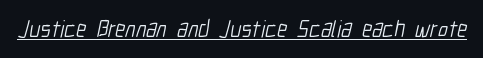
The image shows 23 px text type; set normal letter spacing, underlined.
